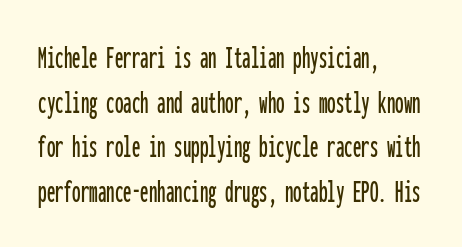
Vertical strokes here are truly vertical. Caption: standard tracking, unaltered. Each new line begins a customary step beneath the previous one. The rendering uses typewriter-style spacing with identical character cells.
